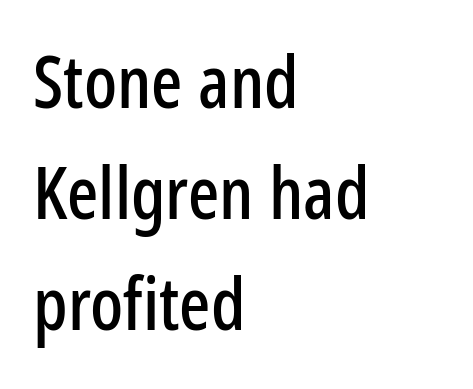
Q: Is the text italic (slanted)? A: No, it is upright.
Q: Is the typeface a serif or a sans-serif typeface? A: Sans-serif.
Q: Is the text underlined? A: No.
Q: How is the paragraph aligned? A: Left-aligned.
Q: Is the spacing between letters normal or unusually wide? A: Normal.
Q: Is the spacing between lines tight, normal or loose? A: Normal.
Q: Width (condensed, normal, or wide)? A: Condensed.
Q: Stroke contrast? A: Low.
Q: x-height? A: Medium.
Q: Monospaced? A: No.
